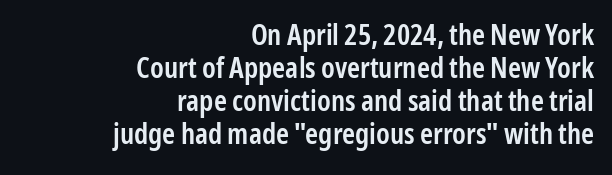
Q: Is the text bold? A: Semi-bold.
Q: Is the text italic (slanted)? A: No, it is upright.
Q: Is the typeface a serif or a sans-serif typeface? A: Sans-serif.
Q: Is the text underlined? A: No.
Q: How is the paragraph aligned? A: Right-aligned.
Q: Is the spacing between letters normal or unusually wide? A: Normal.
Q: Is the spacing between lines tight, normal or loose? A: Tight.
Q: Width (condensed, normal, or wide)? A: Condensed.
Q: Stroke contrast? A: Low.
Q: x-height? A: Medium.
Q: Monospaced? A: No.
